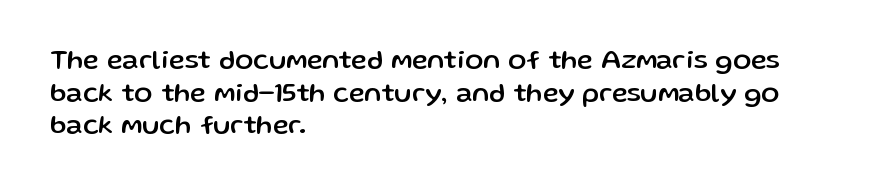
Words float on clear page, feet unadorned. Words appear dense and cohesive because spacing is normal. The lettering holds an erect, upright posture throughout. If you drew a ruler down the left edge, every line would touch it.
